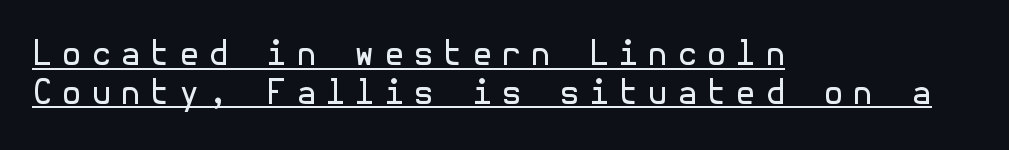
{"serif": "no", "italic": "no", "bold": "no", "weight": "regular", "width": "normal", "x_height": "medium", "underline": "yes", "align": "left", "line_spacing_ratio": 1.17, "letter_spacing": "wide", "letter_spacing_em": 0.27, "glyph_px": 33}
